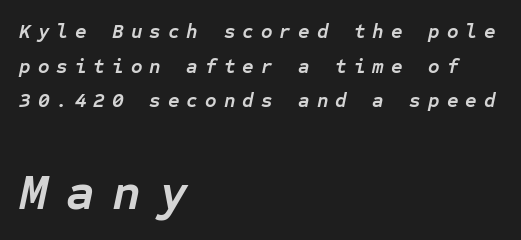
The image shows 50 px semibold type, italic (leaning right), monospaced; set left-aligned, line spacing 1.73x, unusually wide letter spacing (+0.35 em), not underlined; the second (bottom) block is 2.5x larger; low stroke contrast and a medium x-height.
